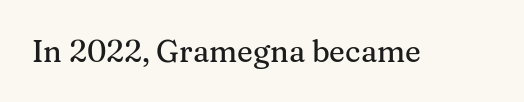
{"serif": "yes", "italic": "no", "width": "normal", "stroke_contrast": "medium", "x_height": "medium", "monospaced": "no", "underline": "no", "letter_spacing": "normal", "letter_spacing_em": 0.0, "glyph_px": 30}
